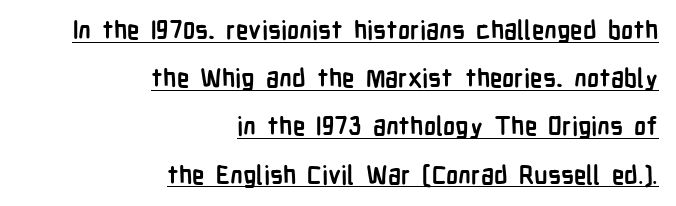
Q: Is the text bold? A: Yes.
Q: Is the text italic (slanted)? A: No, it is upright.
Q: Is the text underlined? A: Yes.
Q: How is the paragraph aligned? A: Right-aligned.
Q: Is the spacing between letters normal or unusually wide? A: Normal.
Q: Is the spacing between lines tight, normal or loose? A: Loose.
